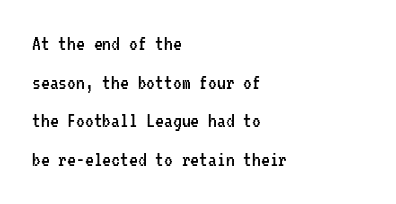
Q: Is the text bold? A: No.
Q: Is the text italic (slanted)? A: No, it is upright.
Q: Is the text underlined? A: No.
Q: How is the paragraph aligned? A: Left-aligned.
Q: Is the spacing between letters normal or unusually wide? A: Normal.
